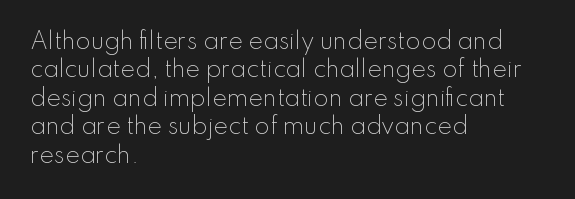
Q: Is the text bold? A: No.
Q: Is the text italic (slanted)? A: No, it is upright.
Q: Is the text underlined? A: No.
Q: How is the paragraph aligned? A: Left-aligned.
Q: Is the spacing between letters normal or unusually wide? A: Normal.
Q: Is the spacing between lines tight, normal or loose? A: Normal.
